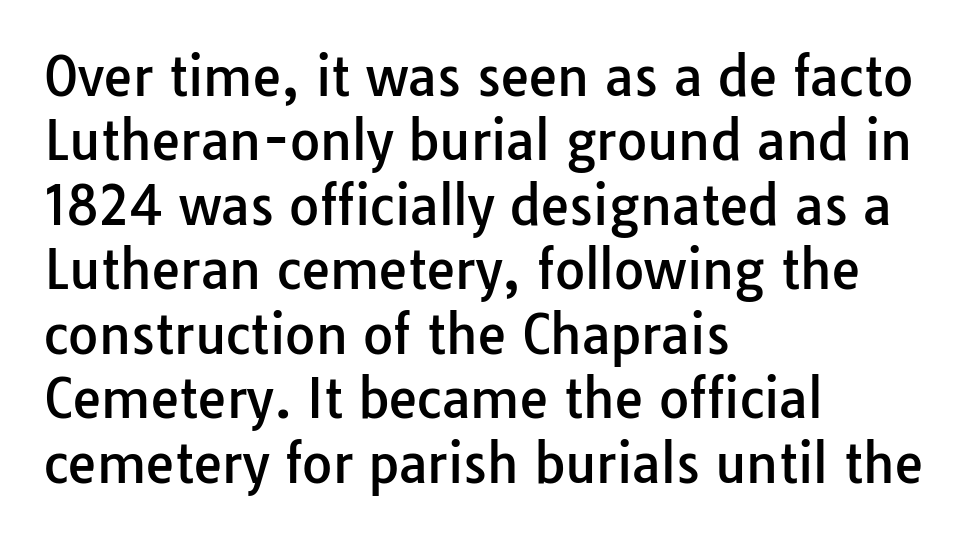
Q: Is the text italic (slanted)? A: No, it is upright.
Q: Is the typeface a serif or a sans-serif typeface? A: Sans-serif.
Q: Is the text underlined? A: No.
Q: How is the paragraph aligned? A: Left-aligned.
Q: Is the spacing between letters normal or unusually wide? A: Normal.
Q: Width (condensed, normal, or wide)? A: Normal.
Q: Stroke contrast? A: Low.
Q: x-height? A: Medium.
Q: Monospaced? A: No.
